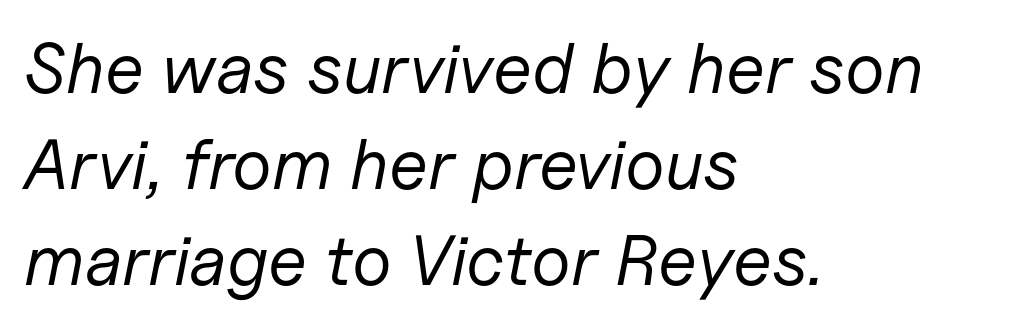
{"italic": "yes", "lean": "right", "slant_degrees": 11, "bold": "no", "weight": "regular", "width": "normal", "stroke_contrast": "low", "x_height": "medium", "monospaced": "no", "underline": "no", "align": "left", "line_spacing": "normal", "line_spacing_ratio": 1.35, "letter_spacing": "normal", "letter_spacing_em": 0.0, "glyph_px": 71}
